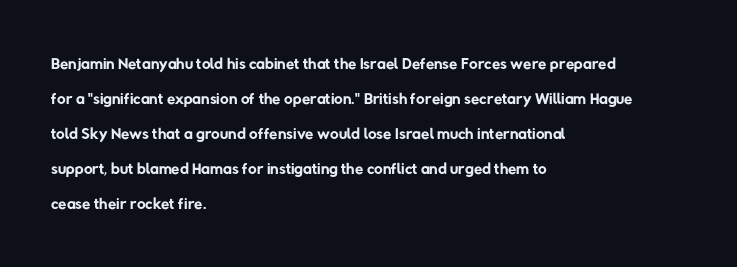
Underline: absent. The font sits on the lighter half of the weight spectrum, regular included. Regarding leading, the lines here are spaced in the standard way. Standard letterfit; no display-style spreading of the glyphs. Teacher's note: observe the even left margin — that is flush-left alignment.
